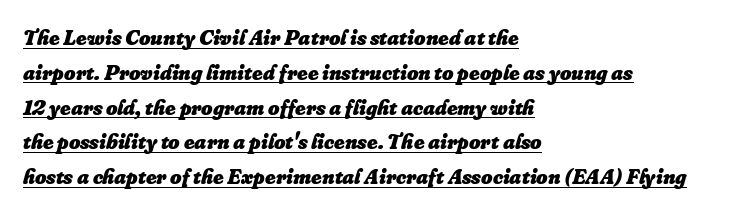
{"italic": "yes", "lean": "right", "slant_degrees": 16, "bold": "yes", "underline": "yes", "align": "left", "line_spacing": "normal", "line_spacing_ratio": 1.58, "letter_spacing": "normal", "letter_spacing_em": 0.0, "glyph_px": 22}
